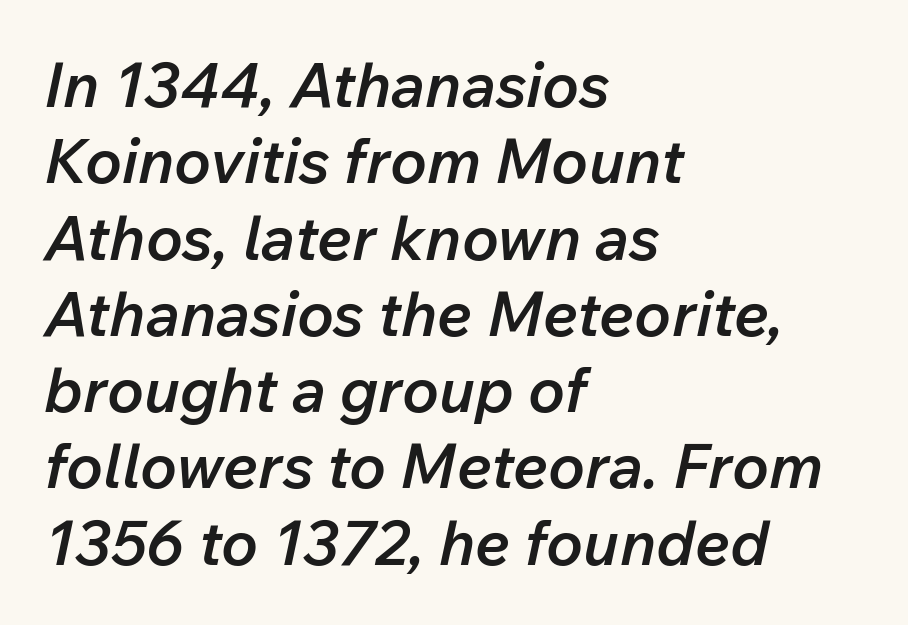
{"italic": "yes", "lean": "right", "slant_degrees": 12, "bold": "semi", "weight": "semibold", "width": "normal", "stroke_contrast": "low", "x_height": "medium", "monospaced": "no", "underline": "no", "align": "left", "line_spacing_ratio": 1.23, "letter_spacing": "normal", "letter_spacing_em": 0.0, "glyph_px": 62}
